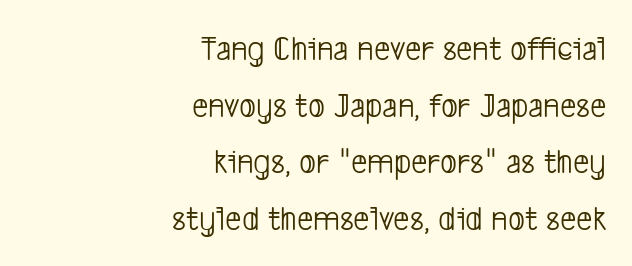
The image shows 36 px light, condensed sans-serif type; set right-aligned, normal line spacing (1.57x), normal letter spacing, not underlined; low stroke contrast and a medium x-height.
